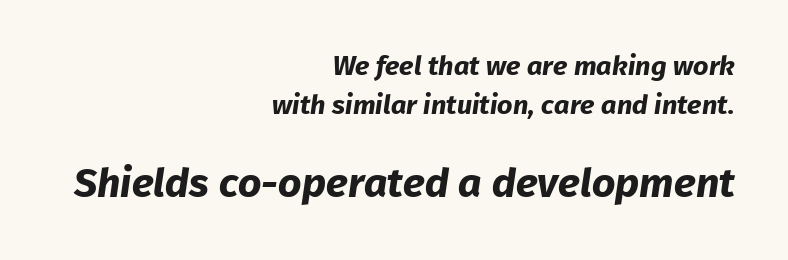
Q: Is the text bold? A: Yes.
Q: Is the typeface a serif or a sans-serif typeface? A: Sans-serif.
Q: Is the text underlined? A: No.
Q: How is the paragraph aligned? A: Right-aligned.
Q: Is the spacing between letters normal or unusually wide? A: Normal.
Q: Is the spacing between lines tight, normal or loose? A: Normal.
Q: Which block of text is set in a larger size, the first (top) or the second (bottom)? A: The second (bottom) one.
Q: Width (condensed, normal, or wide)? A: Normal.
Q: Stroke contrast? A: Low.
Q: x-height? A: Medium.
Q: Monospaced? A: No.
